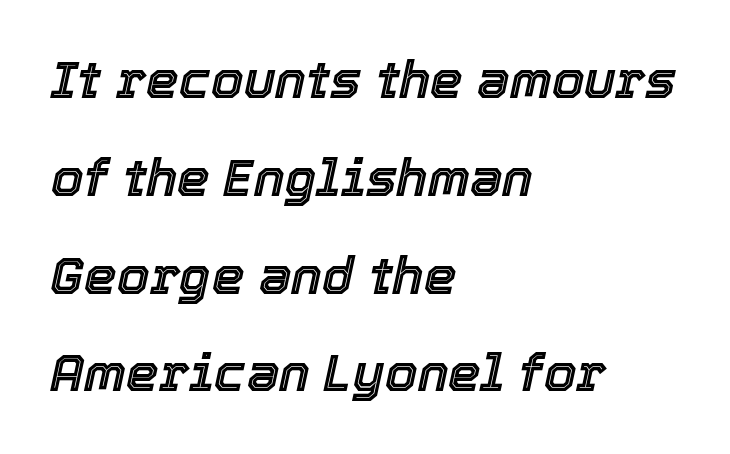
{"italic": "yes", "lean": "right", "slant_degrees": 12, "width": "normal", "x_height": "medium", "monospaced": "no", "underline": "no", "align": "left", "line_spacing_ratio": 1.88, "letter_spacing": "normal", "letter_spacing_em": 0.0, "glyph_px": 52}
